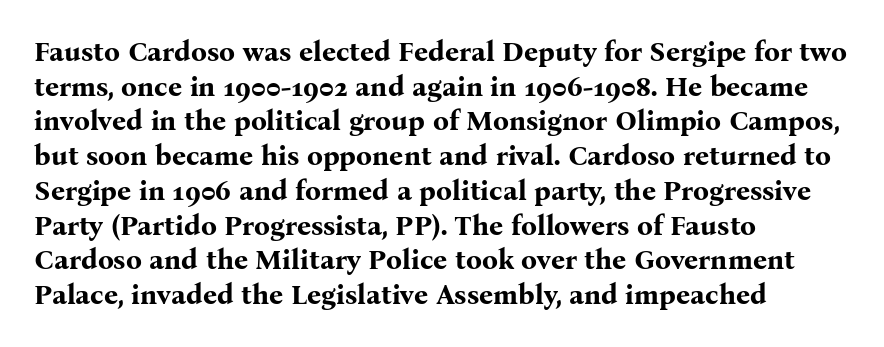
The image shows 28 px bold serif type, upright; set left-aligned, line spacing 1.24x, normal letter spacing, not underlined; medium stroke contrast and a medium x-height.
